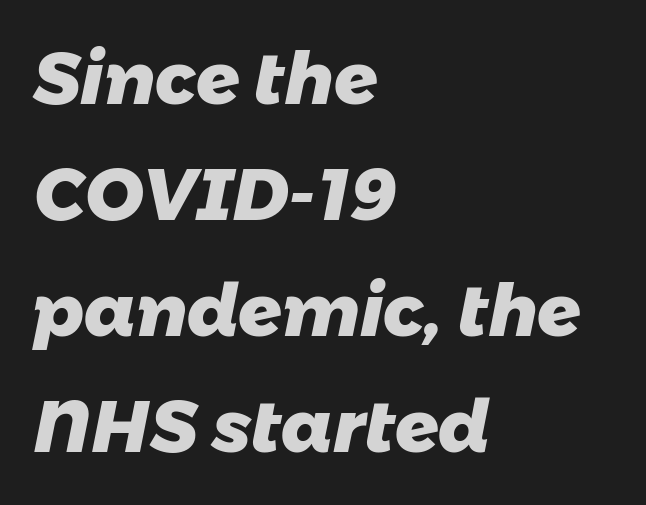
A full-strength bold gives these letters their thick strokes. Varying glyph widths throughout — classic text-font behaviour. These lines sit exactly where default settings would place them. How are the letters spaced? Ordinarily, with no added tracking.
